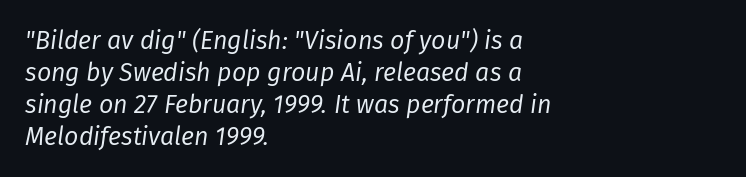
{"italic": "yes", "lean": "right", "slant_degrees": 8, "bold": "no", "underline": "no", "align": "left", "line_spacing": "normal", "line_spacing_ratio": 1.28, "letter_spacing": "normal", "letter_spacing_em": 0.0, "glyph_px": 25}
